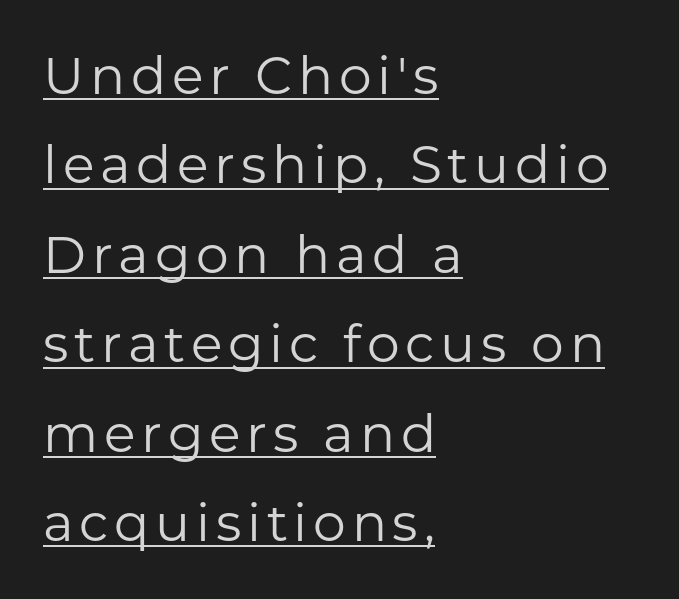
{"serif": "no", "italic": "no", "bold": "no", "weight": "regular", "width": "normal", "stroke_contrast": "low", "x_height": "medium", "monospaced": "no", "underline": "yes", "align": "left", "line_spacing_ratio": 1.72, "glyph_px": 52}
